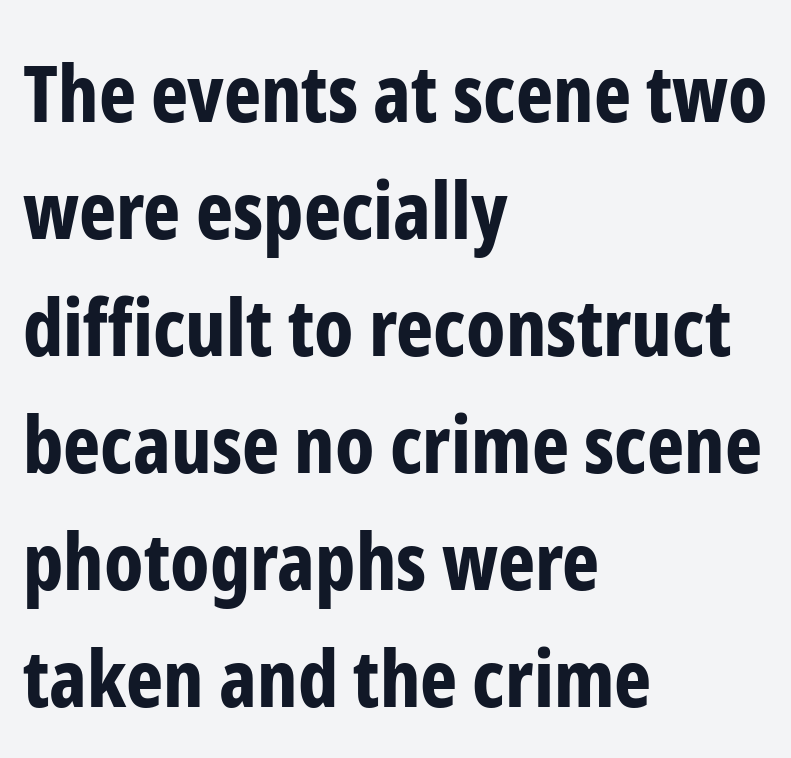
Q: Is the text bold? A: Yes.
Q: Is the text italic (slanted)? A: No, it is upright.
Q: Is the typeface a serif or a sans-serif typeface? A: Sans-serif.
Q: Is the text underlined? A: No.
Q: How is the paragraph aligned? A: Left-aligned.
Q: Is the spacing between letters normal or unusually wide? A: Normal.
Q: Is the spacing between lines tight, normal or loose? A: Normal.
Q: Width (condensed, normal, or wide)? A: Condensed.
Q: Stroke contrast? A: Low.
Q: x-height? A: Medium.
Q: Monospaced? A: No.
